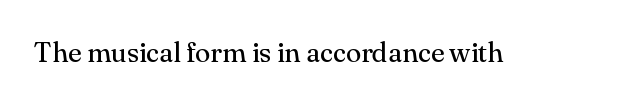
{"serif": "yes", "italic": "no", "bold": "no", "weight": "regular", "width": "normal", "stroke_contrast": "medium", "x_height": "small", "monospaced": "no", "underline": "no", "letter_spacing": "normal", "letter_spacing_em": 0.0, "glyph_px": 28}
